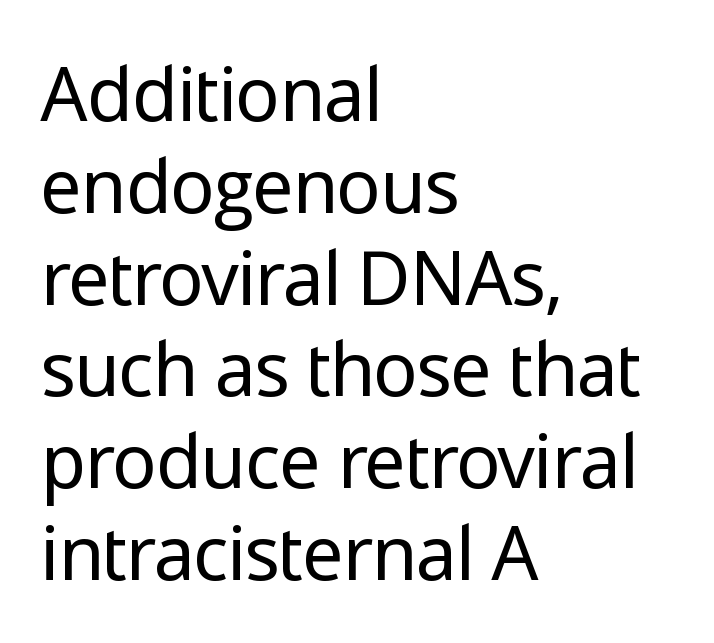
Q: Is the text bold? A: No.
Q: Is the text italic (slanted)? A: No, it is upright.
Q: Is the typeface a serif or a sans-serif typeface? A: Sans-serif.
Q: Is the text underlined? A: No.
Q: How is the paragraph aligned? A: Left-aligned.
Q: Is the spacing between letters normal or unusually wide? A: Normal.
Q: Width (condensed, normal, or wide)? A: Normal.
Q: Stroke contrast? A: Low.
Q: x-height? A: Medium.
Q: Monospaced? A: No.
